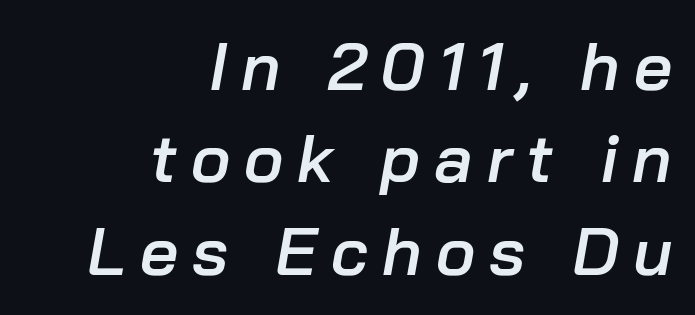
The image shows 67 px semibold type, italic (leaning right); set right-aligned, normal line spacing (1.38x), unusually wide letter spacing (+0.21 em), not underlined; low stroke contrast and a medium x-height.
